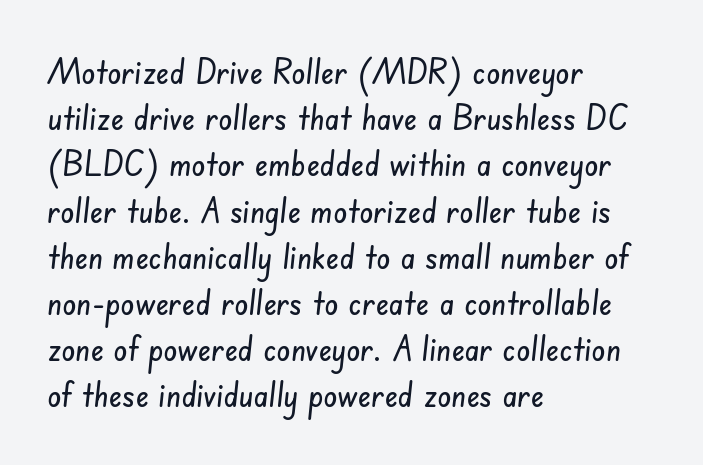
{"serif": "no", "width": "condensed", "stroke_contrast": "low", "x_height": "small", "monospaced": "no", "underline": "no", "align": "left", "line_spacing": "normal", "line_spacing_ratio": 1.32, "letter_spacing": "normal", "letter_spacing_em": 0.0, "glyph_px": 35}
